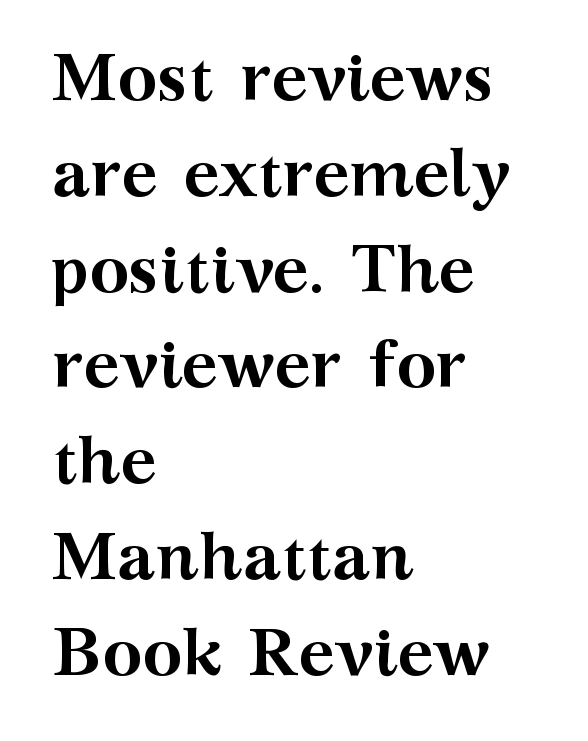
The image shows 67 px semibold, wide serif type, upright; set left-aligned, normal line spacing (1.43x), normal letter spacing, not underlined; medium stroke contrast and a medium x-height.
